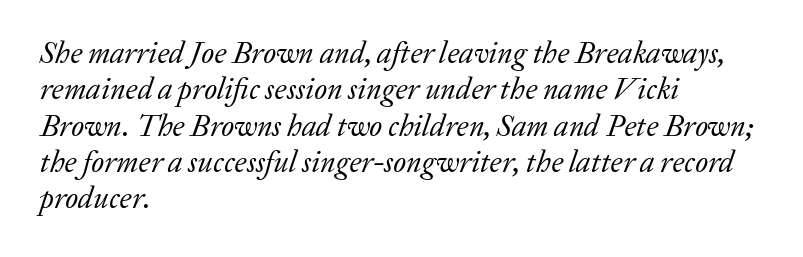
Q: Is the text bold? A: No.
Q: Is the text italic (slanted)? A: Yes, it leans right by about 20 degrees.
Q: Is the typeface a serif or a sans-serif typeface? A: Serif.
Q: Is the text underlined? A: No.
Q: How is the paragraph aligned? A: Left-aligned.
Q: Is the spacing between letters normal or unusually wide? A: Normal.
Q: Width (condensed, normal, or wide)? A: Normal.
Q: Stroke contrast? A: Low.
Q: x-height? A: Medium.
Q: Monospaced? A: No.
